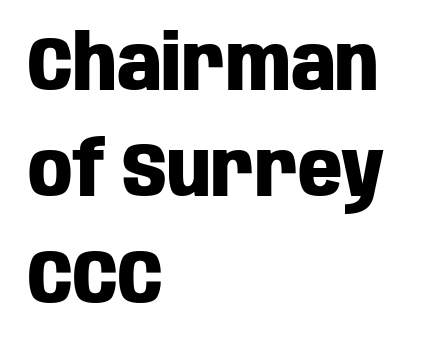
{"serif": "no", "italic": "no", "bold": "yes", "weight": "heavy", "width": "condensed", "stroke_contrast": "low", "x_height": "large", "monospaced": "no", "underline": "no", "align": "left", "line_spacing": "normal", "line_spacing_ratio": 1.38, "letter_spacing": "normal", "letter_spacing_em": 0.0, "glyph_px": 77}
